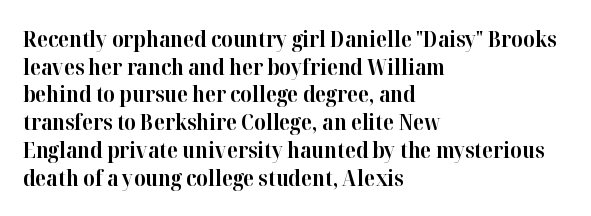
Q: Is the text bold? A: Yes.
Q: Is the text italic (slanted)? A: No, it is upright.
Q: Is the text underlined? A: No.
Q: How is the paragraph aligned? A: Left-aligned.
Q: Is the spacing between letters normal or unusually wide? A: Normal.
Q: Is the spacing between lines tight, normal or loose? A: Normal.
